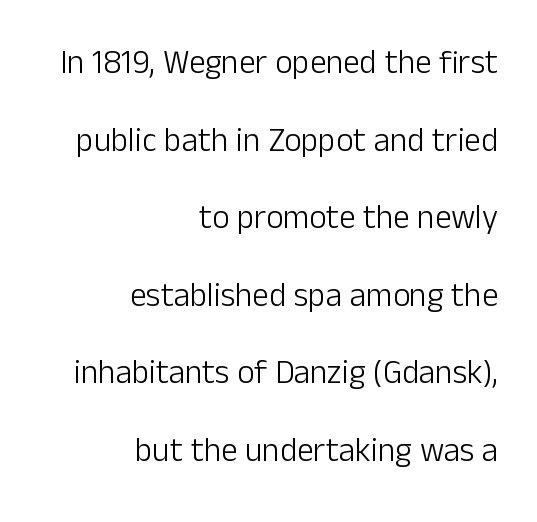
The string is rendered with underlining switched off. The paragraph has a hard right edge and a soft left edge. Tracking value appears to be zero — textbook default spacing. The passage shown is typeset with a sans-serif family. Think of a printed novel: that variable character pitch is what you see here.
